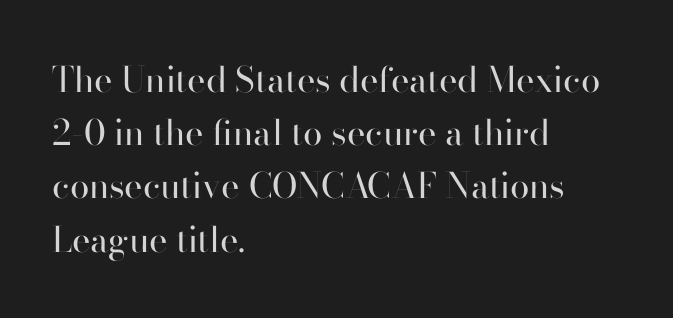
Q: Is the text bold? A: No.
Q: Is the text italic (slanted)? A: No, it is upright.
Q: Is the typeface a serif or a sans-serif typeface? A: Sans-serif.
Q: Is the text underlined? A: No.
Q: How is the paragraph aligned? A: Left-aligned.
Q: Is the spacing between letters normal or unusually wide? A: Normal.
Q: Is the spacing between lines tight, normal or loose? A: Normal.
Q: Width (condensed, normal, or wide)? A: Normal.
Q: Stroke contrast? A: High.
Q: x-height? A: Small.
Q: Monospaced? A: No.
